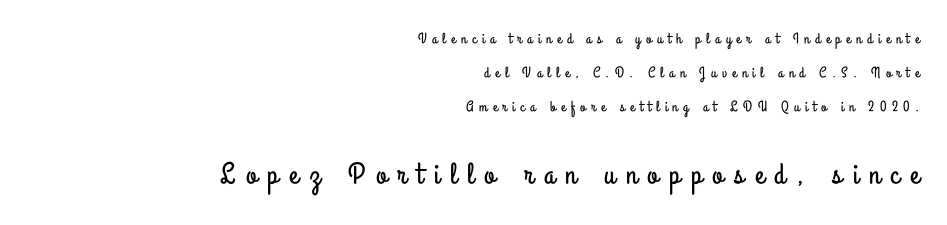
{"serif": "no", "italic": "no", "width": "condensed", "stroke_contrast": "low", "x_height": "small", "monospaced": "no", "underline": "no", "align": "right", "line_spacing": "loose", "line_spacing_ratio": 2.27, "letter_spacing": "wide", "letter_spacing_em": 0.36, "larger_block": "second", "size_ratio": 2.0, "glyph_px": 30}
